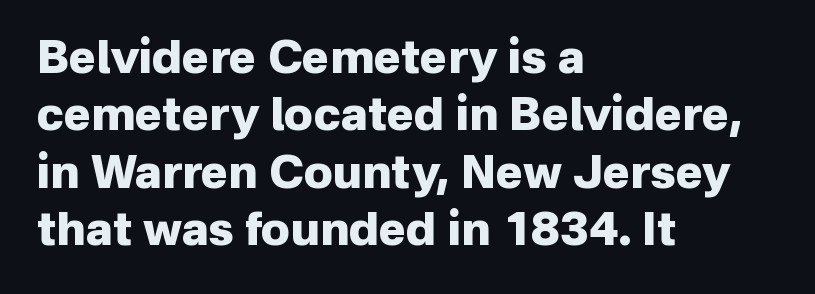
Q: Is the text bold? A: Yes.
Q: Is the text italic (slanted)? A: No, it is upright.
Q: Is the typeface a serif or a sans-serif typeface? A: Sans-serif.
Q: Is the text underlined? A: No.
Q: How is the paragraph aligned? A: Left-aligned.
Q: Is the spacing between letters normal or unusually wide? A: Normal.
Q: Is the spacing between lines tight, normal or loose? A: Normal.
Q: Width (condensed, normal, or wide)? A: Normal.
Q: Stroke contrast? A: Low.
Q: x-height? A: Medium.
Q: Monospaced? A: No.
